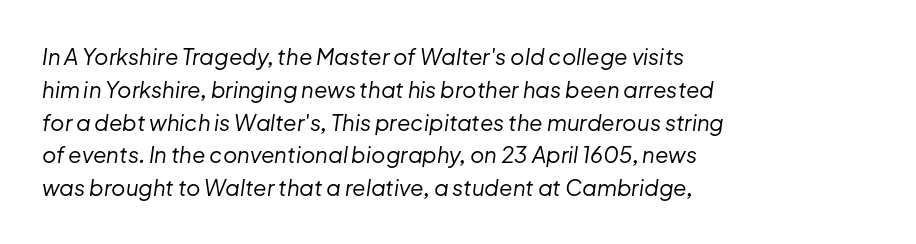
{"italic": "yes", "lean": "right", "slant_degrees": 8, "bold": "no", "underline": "no", "align": "left", "line_spacing": "normal", "line_spacing_ratio": 1.49, "letter_spacing": "normal", "letter_spacing_em": 0.0, "glyph_px": 22}
